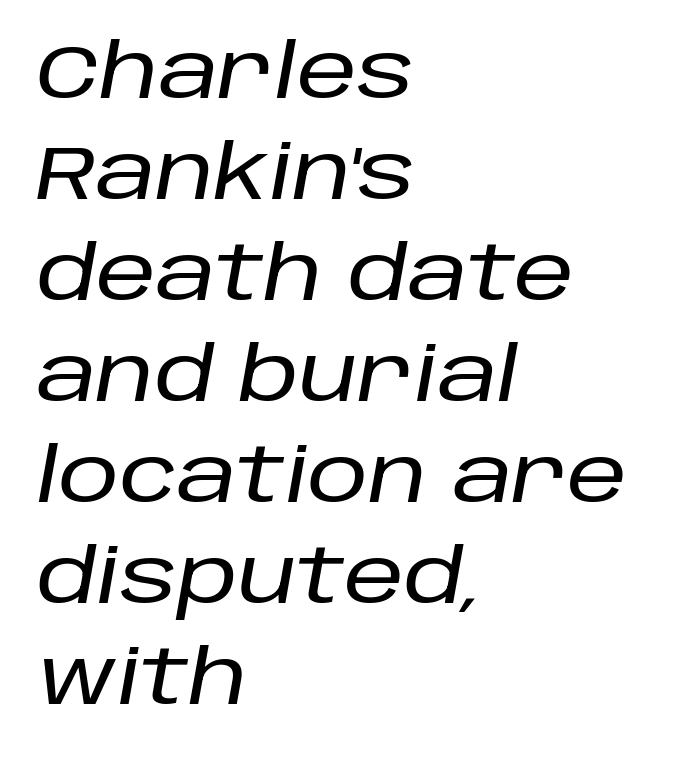
Looks like regular typesetting: each glyph gets only the width it needs. If you drew a ruler down the left edge, every line would touch it. The rendering applies a slant to the glyphs. The rows are spaced the way most documents space them. The words here are not underlined.
